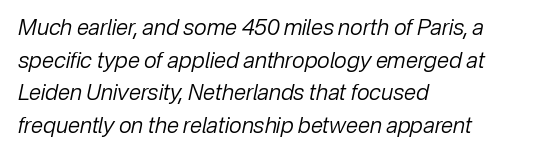
The image shows 22 px text type, italic (leaning right); set left-aligned, normal line spacing (1.48x), normal letter spacing, not underlined.
